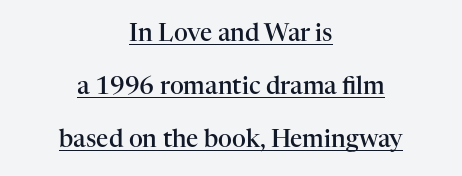
The typesetter chose a symmetrical, centered arrangement here. The strokes are fattened partway — semibold, not bold. Spacing between characters is what you'd get straight out of the box. Upright lettering throughout. Is there much room between lines? Yes — plenty of vertical air separates them.
